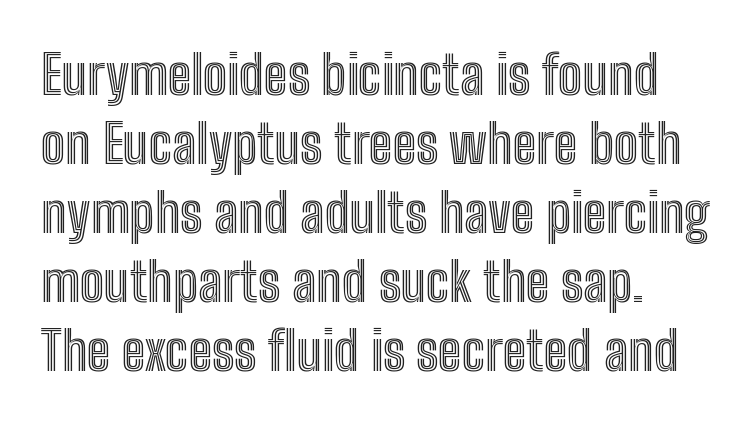
The gaps between neighbouring characters are ordinary and unremarkable. The words here are not underlined. The letters advance in unequal steps, a hallmark of proportional type. The passage shown stacks its lines at a standard gap.
